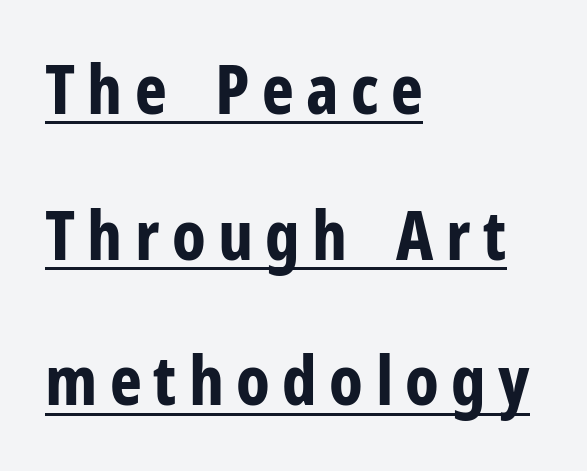
Q: Is the text bold? A: Yes.
Q: Is the text italic (slanted)? A: No, it is upright.
Q: Is the typeface a serif or a sans-serif typeface? A: Sans-serif.
Q: Is the text underlined? A: Yes.
Q: How is the paragraph aligned? A: Left-aligned.
Q: Is the spacing between lines tight, normal or loose? A: Loose.
Q: Width (condensed, normal, or wide)? A: Condensed.
Q: Stroke contrast? A: Low.
Q: x-height? A: Medium.
Q: Monospaced? A: No.
